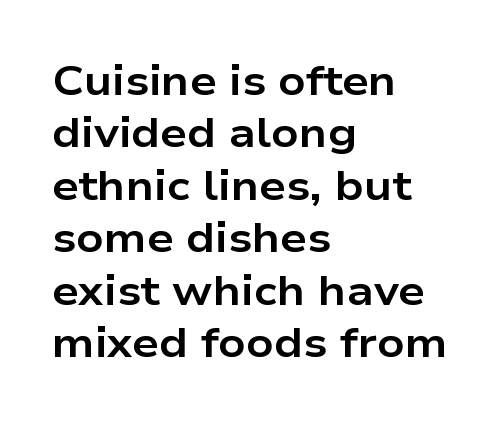
The image shows 42 px bold, wide sans-serif type, upright; set left-aligned, normal line spacing (1.25x), normal letter spacing, not underlined; low stroke contrast and a medium x-height.
